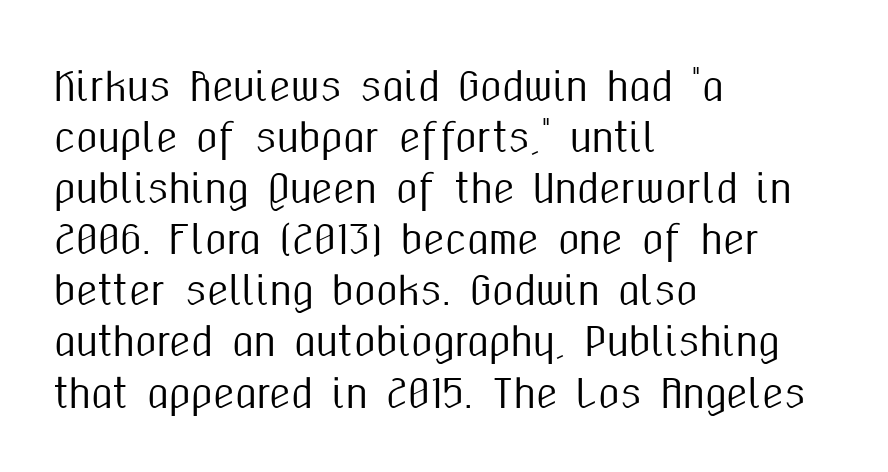
Does the leading feel generous? No, just average. Horizontal alignment here is leftward, the default for most running prose. Tracking here is standard; glyphs follow each other at the usual distance. You can tell it's not italic because the verticals are truly vertical.
